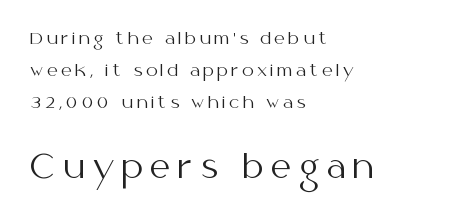
The image shows 32 px regular-weight sans-serif type, upright; set left-aligned, loose line spacing (1.99x), unusually wide letter spacing (+0.23 em), not underlined; the second (bottom) block is 2.0x larger; medium stroke contrast and a medium x-height.
